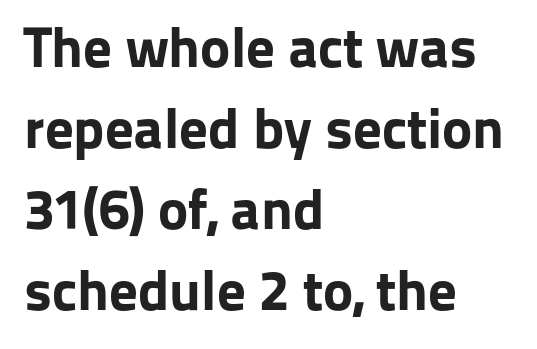
{"serif": "no", "italic": "no", "bold": "yes", "weight": "bold", "width": "normal", "stroke_contrast": "low", "x_height": "medium", "monospaced": "no", "underline": "no", "align": "left", "line_spacing": "normal", "line_spacing_ratio": 1.42, "letter_spacing": "normal", "letter_spacing_em": 0.0, "glyph_px": 57}
